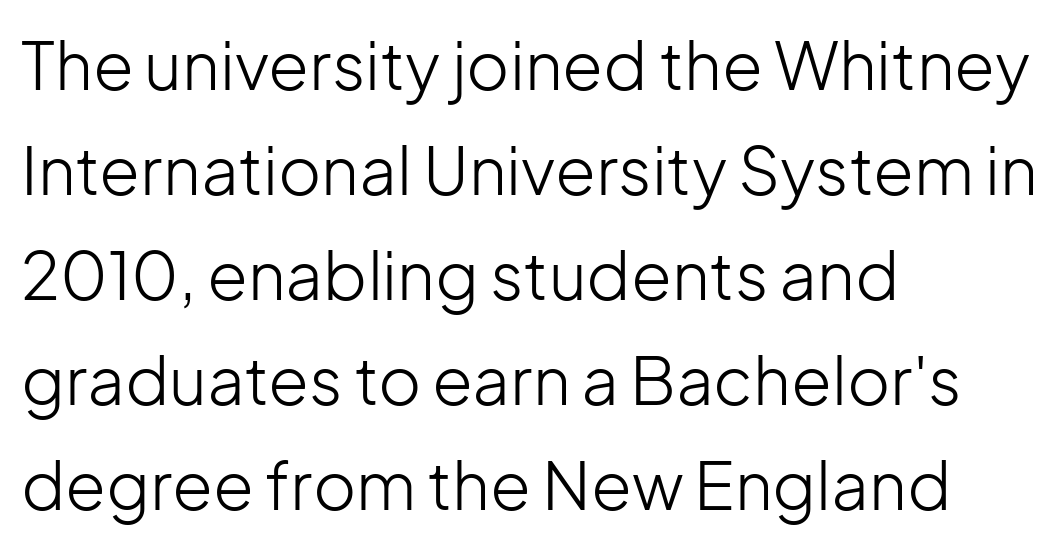
{"serif": "no", "italic": "no", "bold": "no", "weight": "light", "width": "normal", "stroke_contrast": "low", "x_height": "medium", "monospaced": "no", "underline": "no", "align": "left", "line_spacing": "normal", "line_spacing_ratio": 1.59, "letter_spacing": "normal", "letter_spacing_em": 0.0, "glyph_px": 66}
